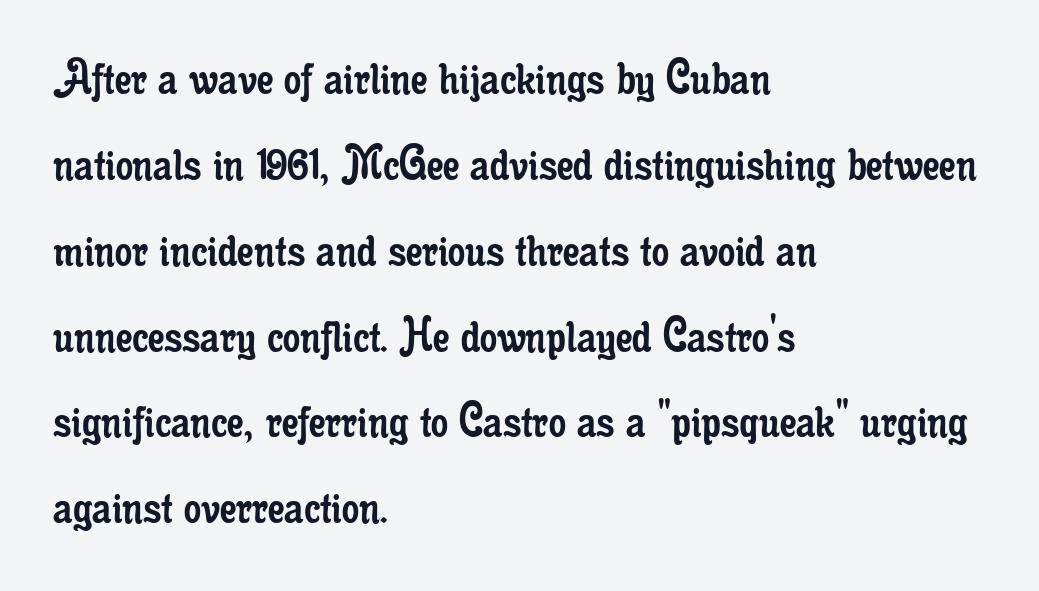
{"serif": "yes", "italic": "no", "bold": "no", "weight": "regular", "width": "condensed", "stroke_contrast": "low", "x_height": "small", "monospaced": "no", "underline": "no", "align": "left", "line_spacing": "normal", "line_spacing_ratio": 1.59, "letter_spacing": "normal", "letter_spacing_em": 0.0, "glyph_px": 54}
